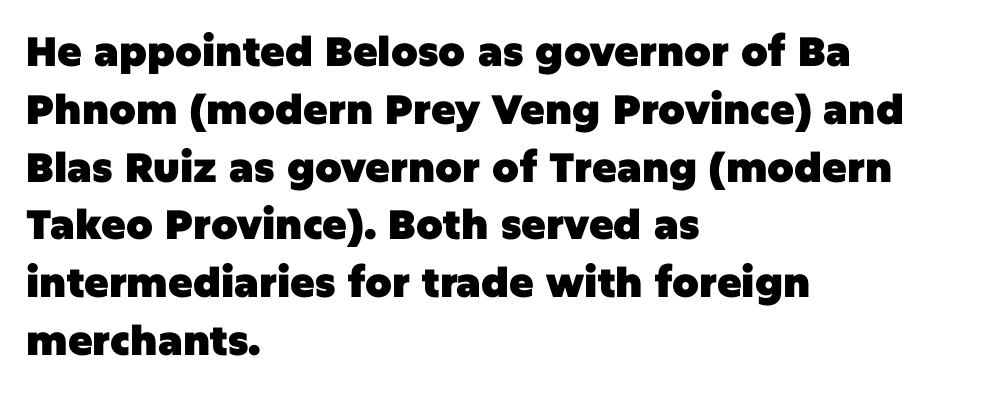
The image shows 41 px heavy sans-serif type, upright; set left-aligned, normal line spacing (1.41x), normal letter spacing, not underlined; low stroke contrast and a large x-height.
